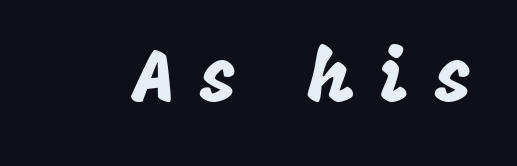
{"serif": "no", "width": "normal", "stroke_contrast": "low", "x_height": "large", "monospaced": "no", "underline": "no", "letter_spacing": "wide", "letter_spacing_em": 0.33, "glyph_px": 75}
